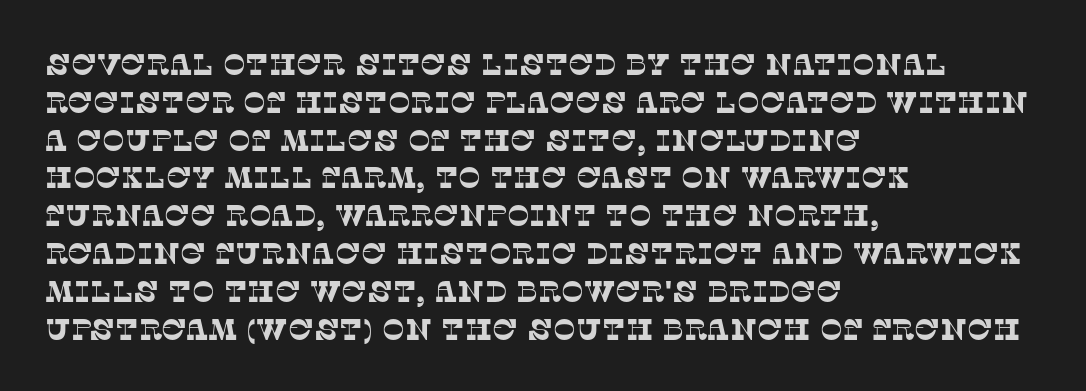
Q: Is the typeface a serif or a sans-serif typeface? A: Serif.
Q: Is the text underlined? A: No.
Q: How is the paragraph aligned? A: Left-aligned.
Q: Is the spacing between letters normal or unusually wide? A: Normal.
Q: Is the spacing between lines tight, normal or loose? A: Normal.
Q: Width (condensed, normal, or wide)? A: Normal.
Q: Stroke contrast? A: Low.
Q: x-height? A: Large.
Q: Monospaced? A: No.
